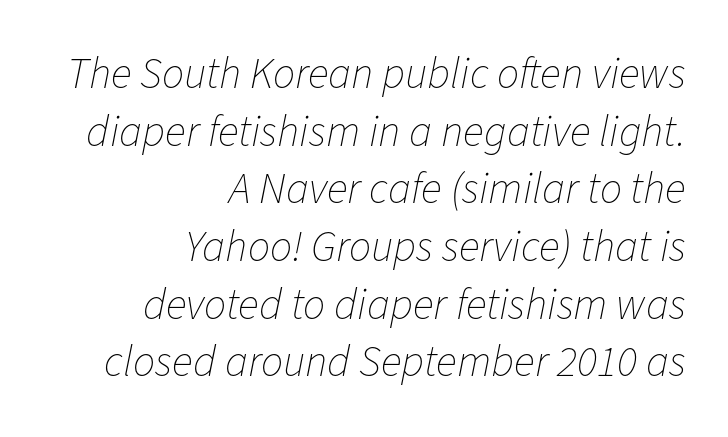
Q: Is the text bold? A: No.
Q: Is the text italic (slanted)? A: Yes, it leans right by about 11 degrees.
Q: Is the text underlined? A: No.
Q: How is the paragraph aligned? A: Right-aligned.
Q: Is the spacing between letters normal or unusually wide? A: Normal.
Q: Is the spacing between lines tight, normal or loose? A: Normal.
Q: Width (condensed, normal, or wide)? A: Normal.
Q: Stroke contrast? A: Low.
Q: x-height? A: Medium.
Q: Monospaced? A: No.
